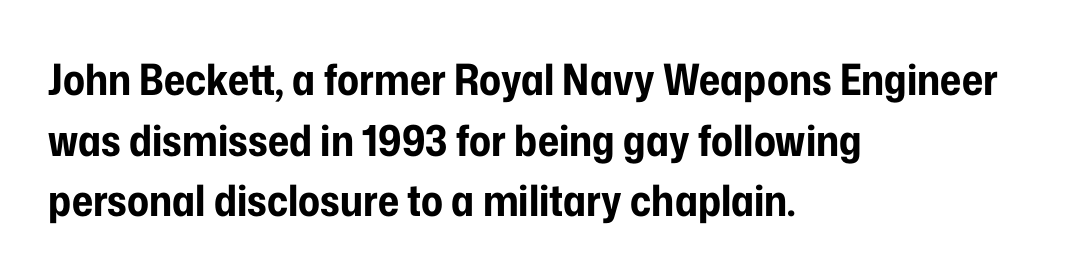
{"serif": "no", "italic": "no", "bold": "yes", "weight": "bold", "width": "condensed", "stroke_contrast": "low", "x_height": "medium", "monospaced": "no", "underline": "no", "align": "left", "line_spacing": "normal", "line_spacing_ratio": 1.41, "letter_spacing": "normal", "letter_spacing_em": 0.0, "glyph_px": 43}
